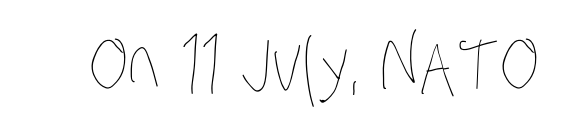
{"bold": "no", "weight": "thin", "width": "condensed", "stroke_contrast": "low", "x_height": "large", "monospaced": "no", "underline": "no", "letter_spacing": "normal", "letter_spacing_em": 0.0, "glyph_px": 79}
